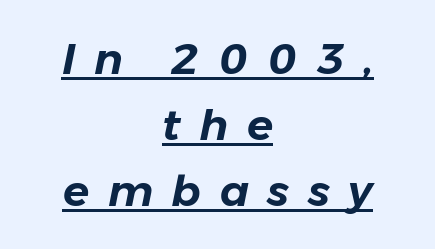
What decoration does the sample have? An underline. Yep, that's italic — everything's leaning. Look at the tracking — it's clearly loosened, letters drifting apart. Horizontal bands of white between lines are of average thickness.
